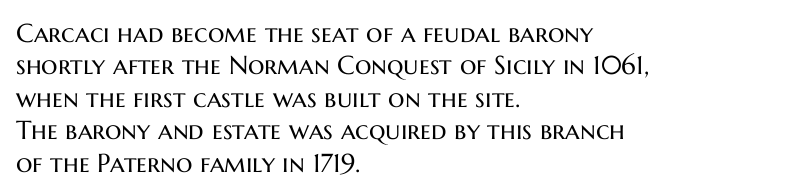
{"italic": "no", "bold": "no", "underline": "no", "align": "left", "line_spacing": "normal", "line_spacing_ratio": 1.25, "letter_spacing": "normal", "letter_spacing_em": 0.0, "glyph_px": 26}
